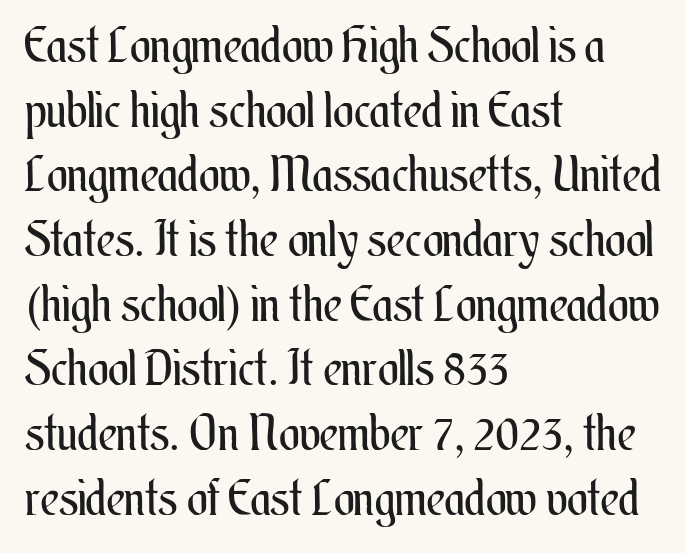
{"italic": "no", "bold": "no", "weight": "regular", "width": "condensed", "stroke_contrast": "medium", "x_height": "small", "monospaced": "no", "underline": "no", "align": "left", "line_spacing": "normal", "line_spacing_ratio": 1.32, "letter_spacing": "normal", "letter_spacing_em": 0.0, "glyph_px": 49}
